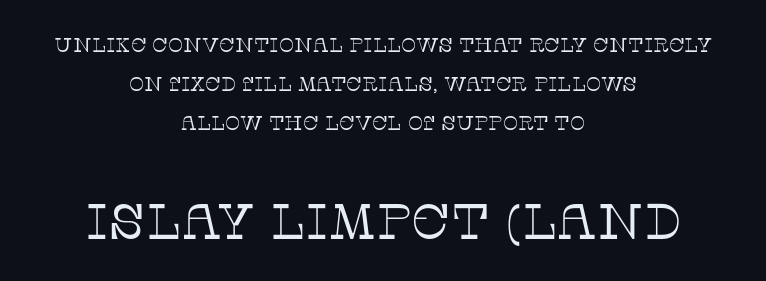
These lines keep a tight, regular rhythm from letter to letter. Check where the strokes stop: tiny serifs finish them off. Do the letters lean? They stand straight. Bold? No — there's no thickening of the strokes. Lines of text with bare space underneath.
